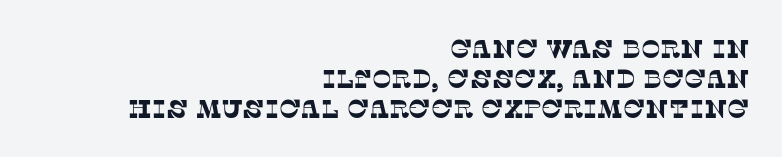
The image shows 26 px text type; set right-aligned, line spacing 1.16x, normal letter spacing, not underlined.
